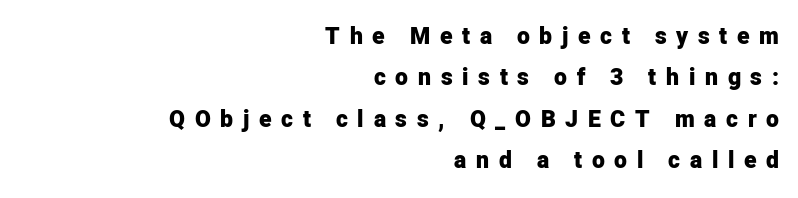
Q: Is the text bold? A: Yes.
Q: Is the text italic (slanted)? A: No, it is upright.
Q: Is the text underlined? A: No.
Q: How is the paragraph aligned? A: Right-aligned.
Q: Is the spacing between letters normal or unusually wide? A: Unusually wide.
